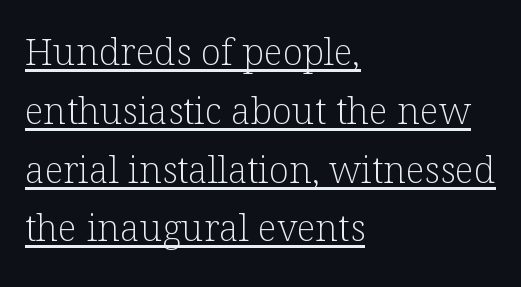
The line texture is even and compact thanks to regular tracking. Observe the serifs anchoring each vertical stroke in this sample. In CSS terms this would be text-align: left. It's the straight-up-and-down kind of type.
